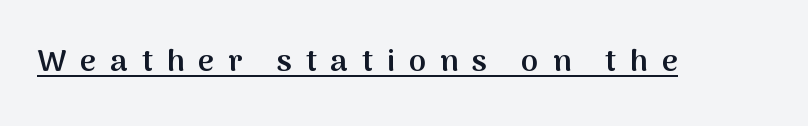
The image shows 31 px semibold sans-serif type, upright; set unusually wide letter spacing (+0.45 em), underlined; medium stroke contrast and a medium x-height.
